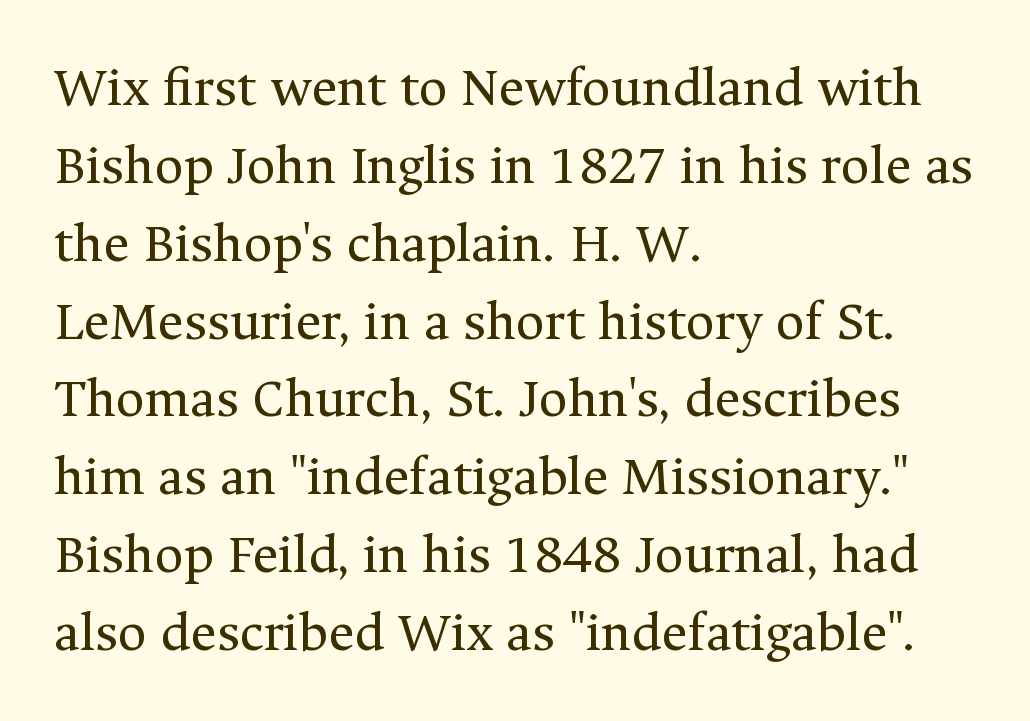
Varying glyph widths throughout — classic text-font behaviour. This rendering features lettering with no underline. This is roman type, the default non-slanted kind. Words appear dense and cohesive because spacing is normal. The paragraph shown leans on its left margin.
